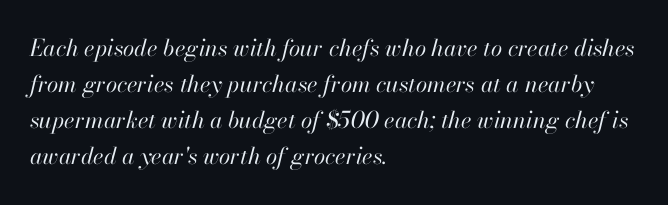
{"italic": "yes", "lean": "right", "slant_degrees": 13, "bold": "no", "underline": "no", "align": "left", "line_spacing": "normal", "line_spacing_ratio": 1.57, "letter_spacing": "normal", "letter_spacing_em": 0.0, "glyph_px": 23}
